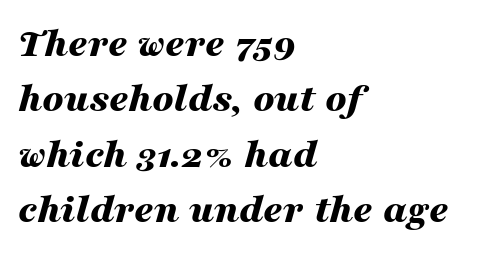
The passage shown has conventional tracking throughout. This block has exactly the height ordinary leading produces. Each letter keeps its own natural width here, so spacing adapts to shape. The axis of the letterforms is tilted away from vertical. Look at the stroke-to-counter ratio: heavy, a bold.
